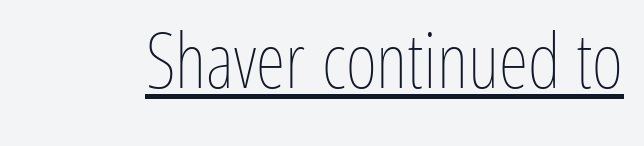
{"italic": "no", "bold": "no", "weight": "thin", "width": "condensed", "stroke_contrast": "low", "x_height": "medium", "monospaced": "no", "underline": "yes", "letter_spacing": "normal", "letter_spacing_em": 0.0, "glyph_px": 76}
